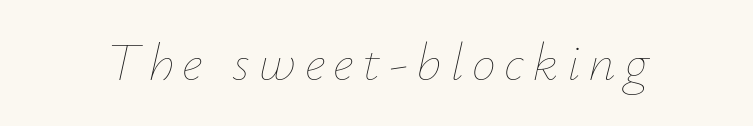
{"italic": "yes", "lean": "right", "slant_degrees": 12, "bold": "no", "weight": "thin", "width": "normal", "stroke_contrast": "low", "x_height": "small", "monospaced": "no", "underline": "no", "glyph_px": 54}
